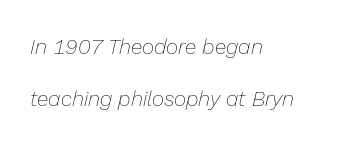
Reading down the block, your eye returns to a fixed left position each line. How would I describe the line gaps? Wide and relaxed. Characters are canted at an angle relative to the baseline's perpendicular. Unmarked baselines from the first word to the last.
